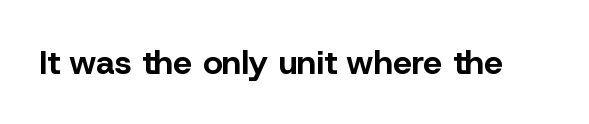
The image shows 34 px bold sans-serif type, upright; set normal letter spacing, not underlined; low stroke contrast and a medium x-height.
